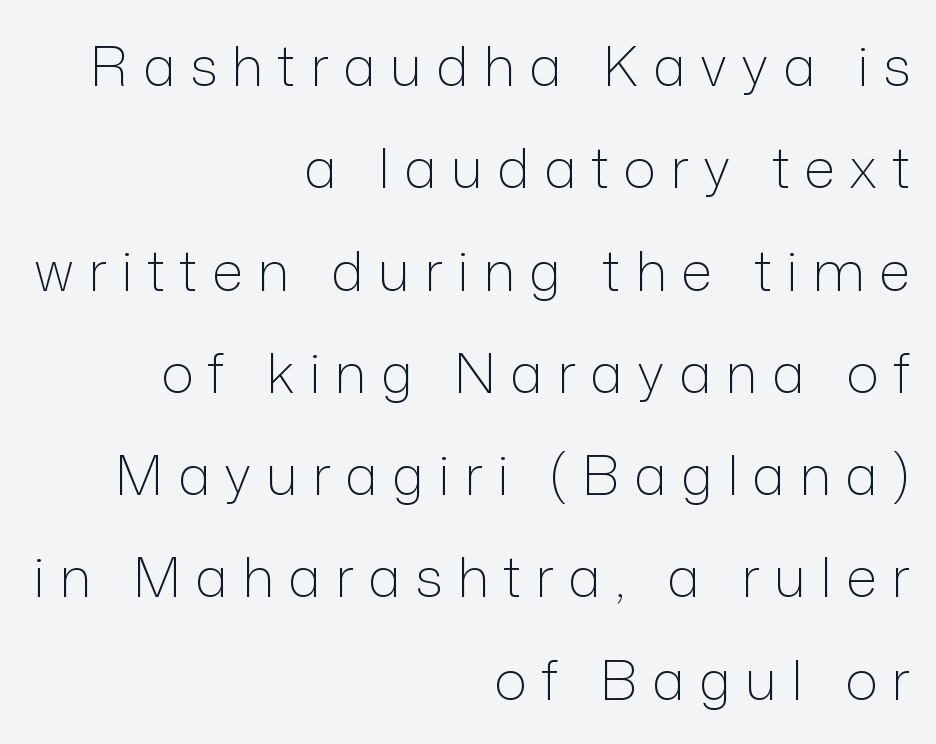
Think of a printed novel: that variable character pitch is what you see here. A student would call this right alignment; a typographer would say flush right, rag left. The tracking jumps out immediately: characters are airy and widely separated. You can tell from the bare stems that sans-serif type was used. The words here are not underlined. The characters are drawn with everyday or finer stroke widths.
